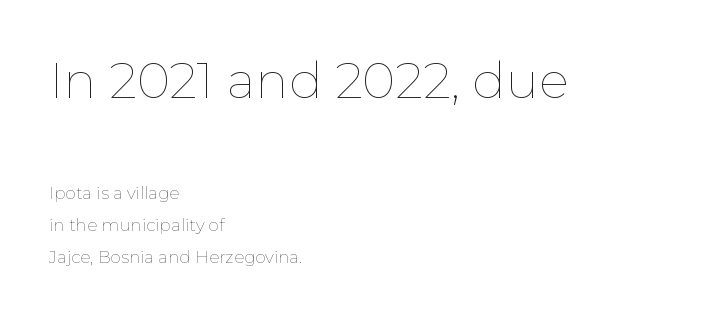
The image shows 50 px thin type, upright; set left-aligned, line spacing 1.87x, normal letter spacing, not underlined; the first (top) block is 2.94x larger; low stroke contrast and a medium x-height.
